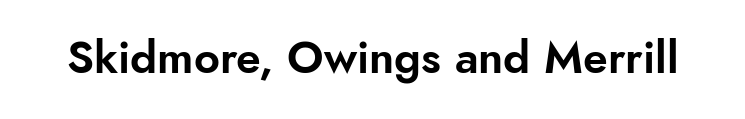
Q: Is the text italic (slanted)? A: No, it is upright.
Q: Is the typeface a serif or a sans-serif typeface? A: Sans-serif.
Q: Is the text underlined? A: No.
Q: Is the spacing between letters normal or unusually wide? A: Normal.
Q: Width (condensed, normal, or wide)? A: Normal.
Q: Stroke contrast? A: Low.
Q: x-height? A: Small.
Q: Monospaced? A: No.
